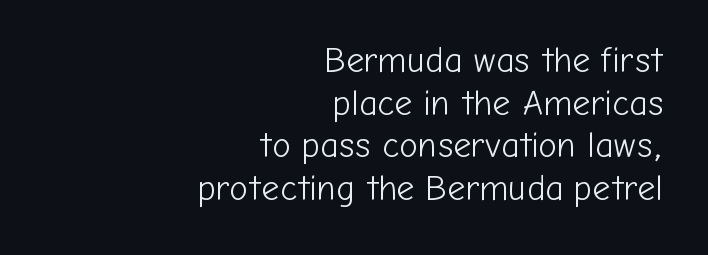
Q: Is the text bold? A: No.
Q: Is the text italic (slanted)? A: No, it is upright.
Q: Is the typeface a serif or a sans-serif typeface? A: Sans-serif.
Q: Is the text underlined? A: No.
Q: How is the paragraph aligned? A: Right-aligned.
Q: Is the spacing between letters normal or unusually wide? A: Normal.
Q: Width (condensed, normal, or wide)? A: Normal.
Q: Stroke contrast? A: Low.
Q: x-height? A: Medium.
Q: Monospaced? A: No.
